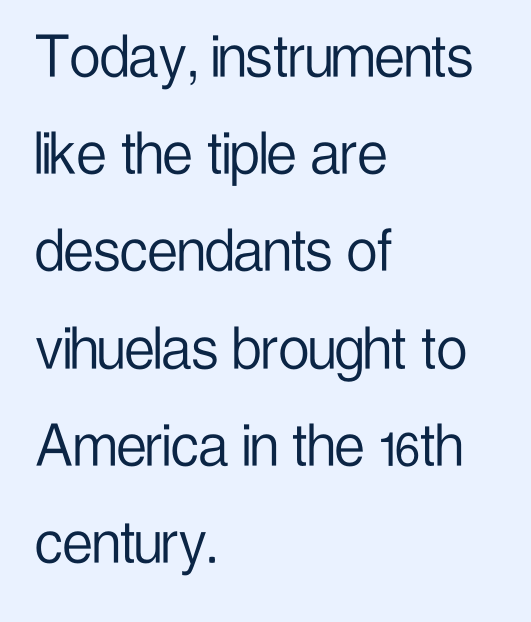
The image shows 68 px light, condensed sans-serif type, upright; set left-aligned, normal line spacing (1.43x), normal letter spacing, not underlined; low stroke contrast and a medium x-height.
